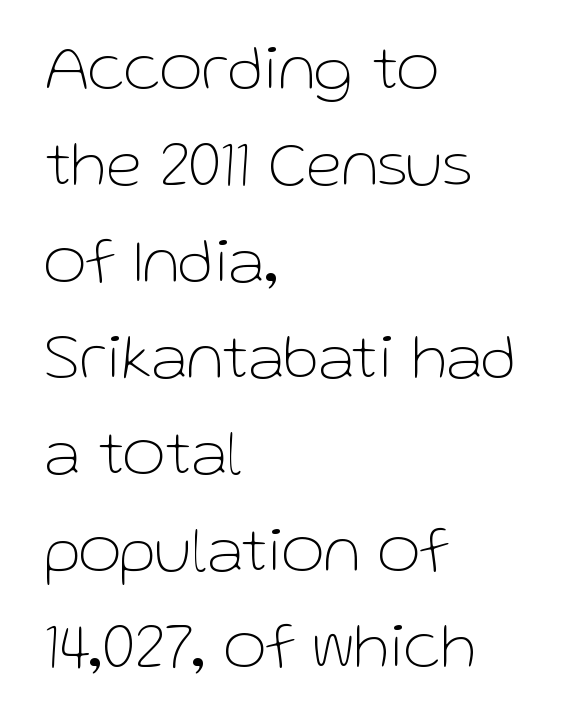
The image shows 66 px thin sans-serif type, upright; set left-aligned, normal line spacing (1.46x), normal letter spacing, not underlined; low stroke contrast and a medium x-height.
